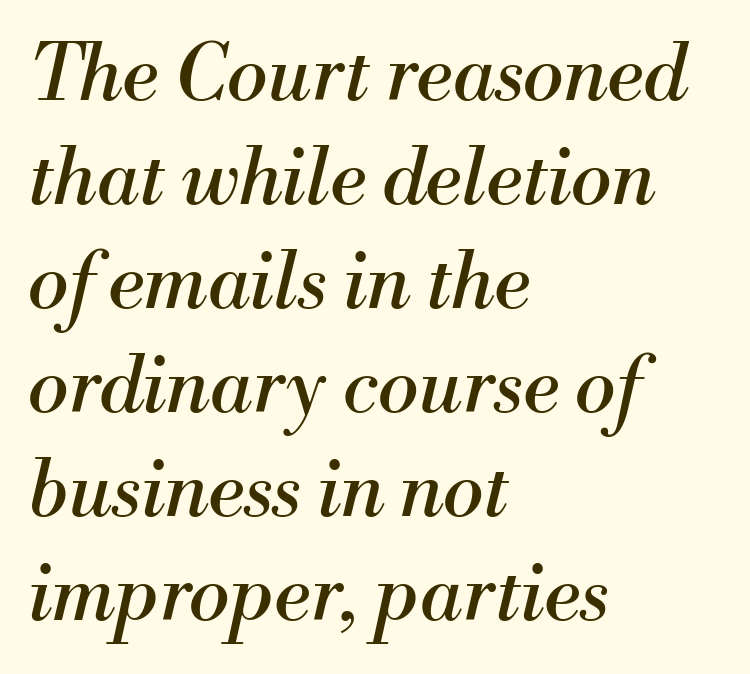
{"serif": "yes", "italic": "yes", "lean": "right", "slant_degrees": 13, "bold": "no", "weight": "regular", "width": "normal", "stroke_contrast": "medium", "x_height": "small", "monospaced": "no", "underline": "no", "align": "left", "line_spacing": "normal", "line_spacing_ratio": 1.35, "letter_spacing": "normal", "letter_spacing_em": 0.0, "glyph_px": 77}
